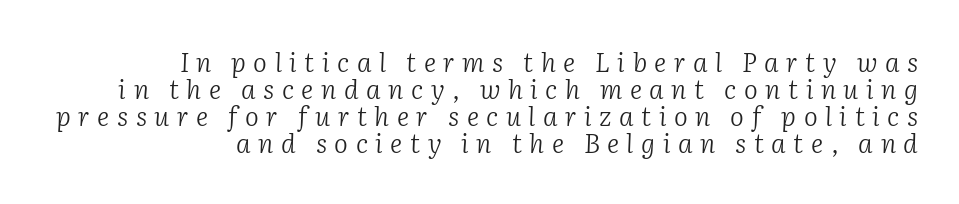
The image shows 26 px text type, italic (leaning right); set right-aligned, tight line spacing (1.04x), unusually wide letter spacing (+0.29 em), not underlined.
